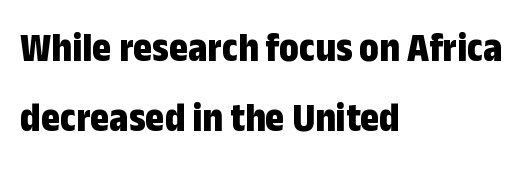
The image shows 41 px bold, condensed sans-serif type, upright; set left-aligned, normal line spacing (1.7x), normal letter spacing, not underlined; low stroke contrast and a medium x-height.
